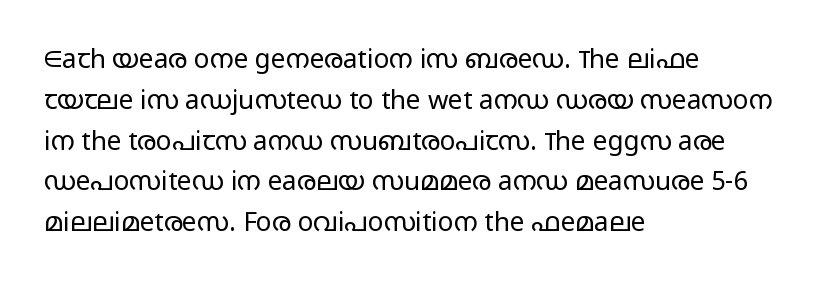
Q: Is the text bold? A: No.
Q: Is the text italic (slanted)? A: No, it is upright.
Q: Is the text underlined? A: No.
Q: How is the paragraph aligned? A: Left-aligned.
Q: Is the spacing between letters normal or unusually wide? A: Normal.
Q: Is the spacing between lines tight, normal or loose? A: Normal.
